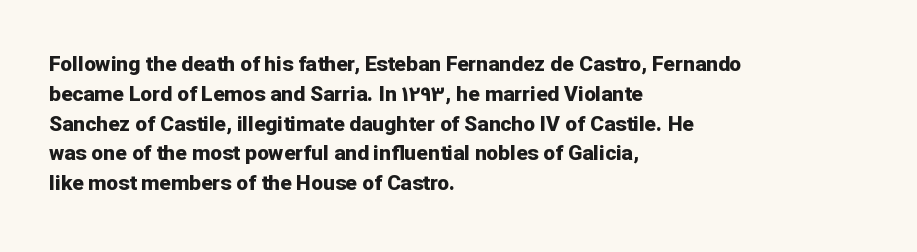
Q: Is the text bold? A: Yes.
Q: Is the text italic (slanted)? A: No, it is upright.
Q: Is the text underlined? A: No.
Q: How is the paragraph aligned? A: Left-aligned.
Q: Is the spacing between letters normal or unusually wide? A: Normal.
Q: Is the spacing between lines tight, normal or loose? A: Normal.
